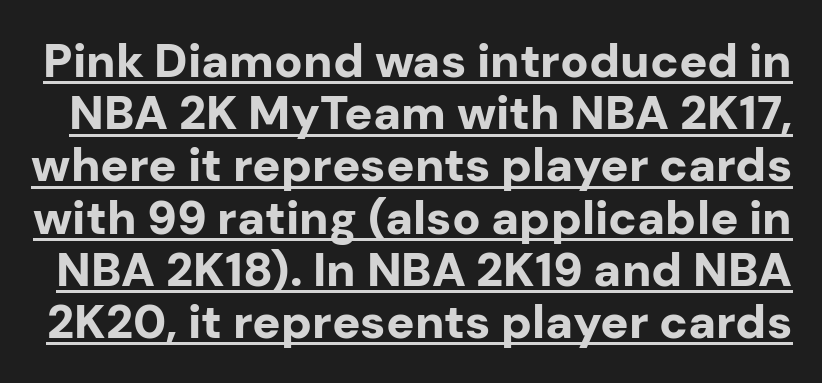
Q: Is the text bold? A: Yes.
Q: Is the text italic (slanted)? A: No, it is upright.
Q: Is the typeface a serif or a sans-serif typeface? A: Sans-serif.
Q: Is the text underlined? A: Yes.
Q: Is the spacing between letters normal or unusually wide? A: Normal.
Q: Is the spacing between lines tight, normal or loose? A: Tight.
Q: Width (condensed, normal, or wide)? A: Normal.
Q: Stroke contrast? A: Low.
Q: x-height? A: Medium.
Q: Monospaced? A: No.
